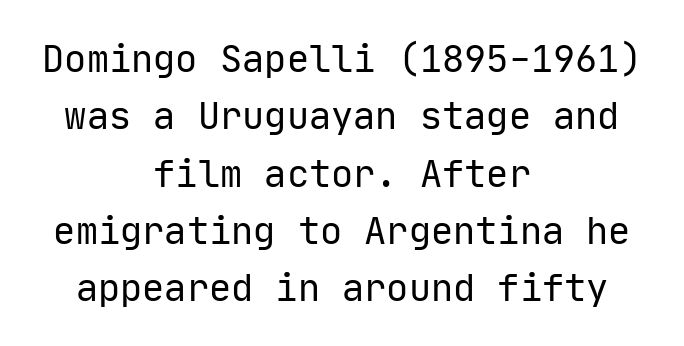
Q: Is the text bold? A: No.
Q: Is the text italic (slanted)? A: No, it is upright.
Q: Is the typeface a serif or a sans-serif typeface? A: Sans-serif.
Q: Is the text underlined? A: No.
Q: How is the paragraph aligned? A: Centered.
Q: Is the spacing between letters normal or unusually wide? A: Normal.
Q: Is the spacing between lines tight, normal or loose? A: Normal.
Q: Width (condensed, normal, or wide)? A: Normal.
Q: Stroke contrast? A: Low.
Q: x-height? A: Medium.
Q: Monospaced? A: Yes.
